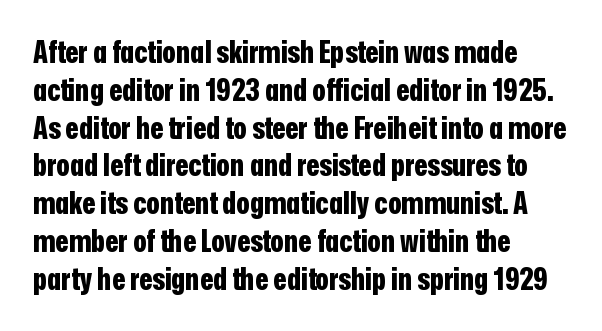
The horizontal fit of the characters is conventional and even. On the weight axis this lands at bold, roughly 700. This sample has the flowing, uneven cadence of proportional lettering. Has an underline been added? It has not. In terms of posture, this sample is upright. Layout note: lines flush left.
